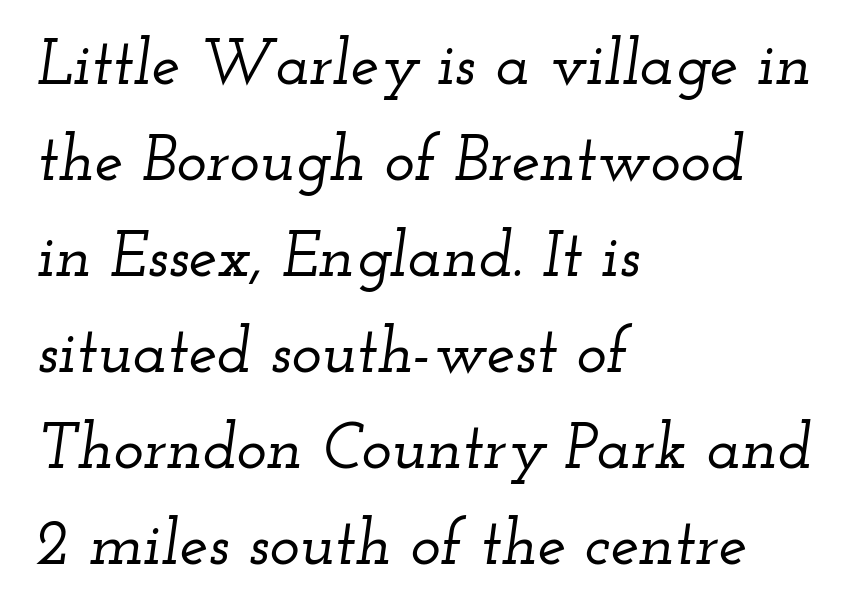
{"serif": "yes", "italic": "yes", "lean": "right", "slant_degrees": 12, "width": "wide", "stroke_contrast": "low", "x_height": "small", "monospaced": "no", "underline": "no", "align": "left", "line_spacing": "normal", "line_spacing_ratio": 1.5, "letter_spacing": "normal", "letter_spacing_em": 0.0, "glyph_px": 64}
